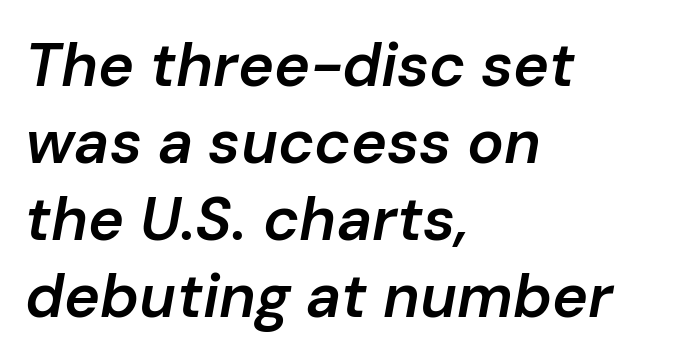
Slanted lettering throughout. The passage shown has conventional tracking throughout. Leading matches the norm, producing a regular column. Here the designer chose a conventional face with non-uniform glyph widths. Every letter is mildly thick-stroked: semibold rather than bold.
